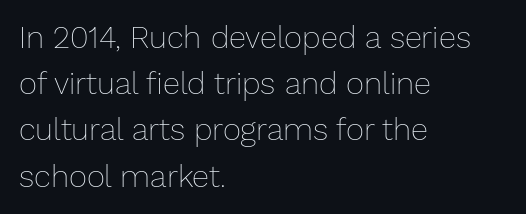
Q: Is the text bold? A: No.
Q: Is the text italic (slanted)? A: No, it is upright.
Q: Is the text underlined? A: No.
Q: How is the paragraph aligned? A: Left-aligned.
Q: Is the spacing between letters normal or unusually wide? A: Normal.
Q: Is the spacing between lines tight, normal or loose? A: Normal.
Q: Width (condensed, normal, or wide)? A: Normal.
Q: Stroke contrast? A: Low.
Q: x-height? A: Medium.
Q: Monospaced? A: No.
